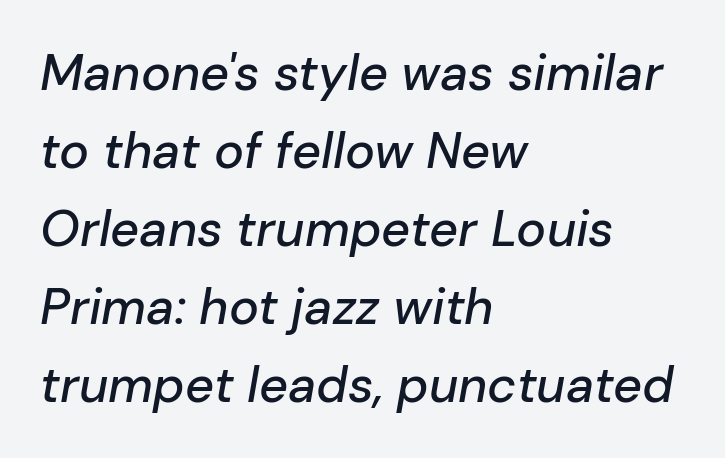
The image shows 50 px text type, italic (leaning right); set left-aligned, normal line spacing (1.56x), normal letter spacing, not underlined; low stroke contrast and a medium x-height.
